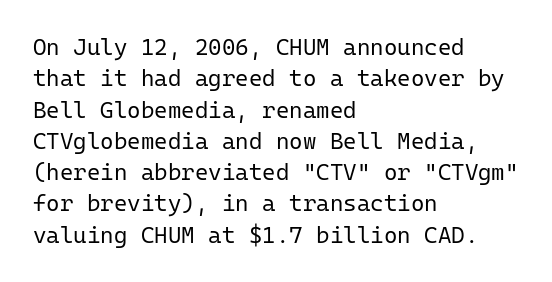
The image shows 23 px text type, upright; set left-aligned, normal line spacing (1.36x), normal letter spacing, not underlined.
